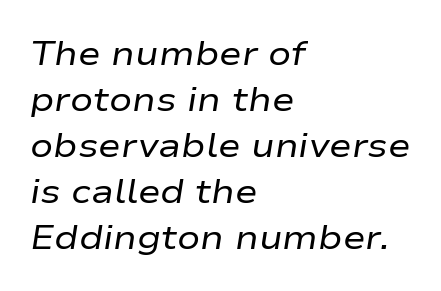
The image shows 34 px regular-weight, wide type, italic (leaning right); set left-aligned, normal line spacing (1.35x), normal letter spacing, not underlined; low stroke contrast and a medium x-height.
